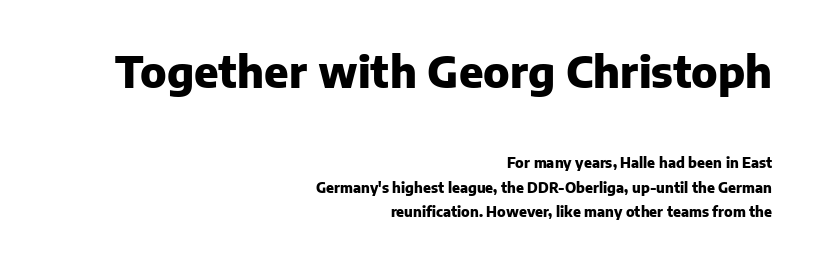
Set as a true bold cut, around the 700 mark. Notice how the passage keeps a crisp vertical edge on the right only. Visually, the top section dominates because its glyphs are scaled up. Posture: vertical. Nope, no serifs anywhere on these letters.
